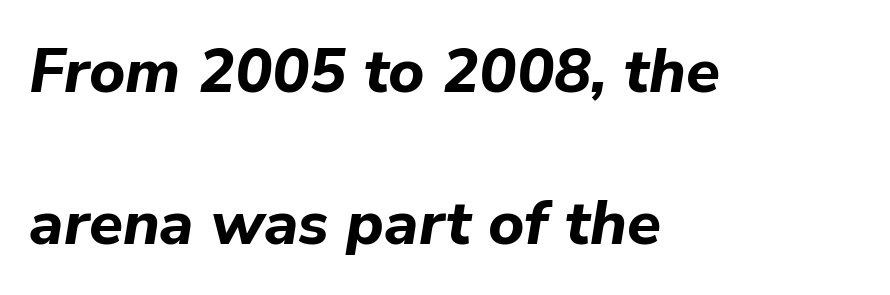
Q: Is the text bold? A: Yes.
Q: Is the text italic (slanted)? A: Yes, it leans right by about 9 degrees.
Q: Is the text underlined? A: No.
Q: How is the paragraph aligned? A: Left-aligned.
Q: Is the spacing between letters normal or unusually wide? A: Normal.
Q: Is the spacing between lines tight, normal or loose? A: Loose.
Q: Width (condensed, normal, or wide)? A: Normal.
Q: Stroke contrast? A: Low.
Q: x-height? A: Medium.
Q: Monospaced? A: No.
